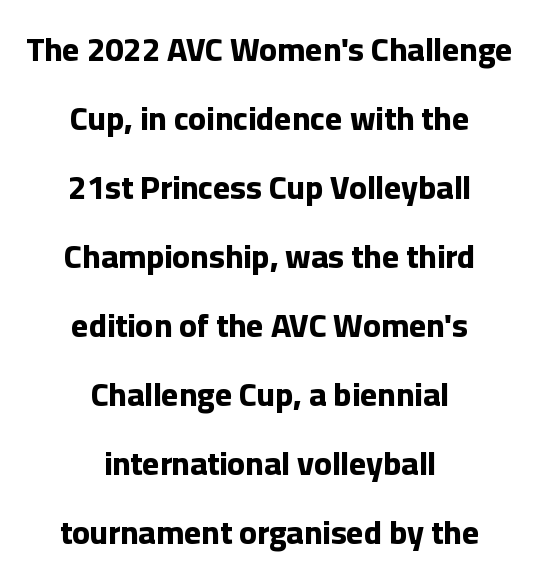
The image shows 33 px bold sans-serif type, upright; set centered, loose line spacing (2.09x), normal letter spacing, not underlined; low stroke contrast and a medium x-height.
